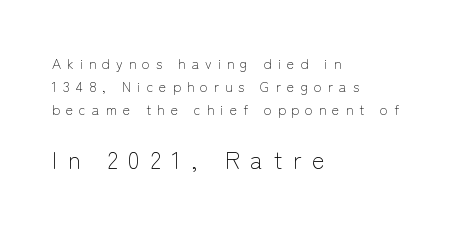
The image shows 24 px text type, upright; set left-aligned, normal line spacing (1.66x), unusually wide letter spacing (+0.43 em), not underlined; the second (bottom) block is 1.71x larger.
